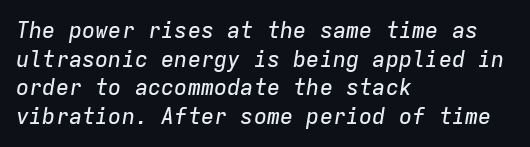
{"italic": "yes", "lean": "right", "slant_degrees": 9, "underline": "no", "align": "left", "line_spacing": "normal", "line_spacing_ratio": 1.3, "letter_spacing": "normal", "letter_spacing_em": 0.0, "glyph_px": 22}
